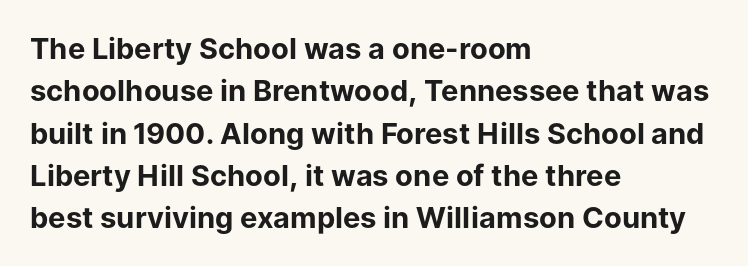
Honestly, the letter spacing is just normal — you wouldn't notice it. When letters stand straight like this, we call the style roman or upright. Unlike a traditional serif, this face leaves its strokes unadorned. The rendering uses natural spacing where letterforms have individual widths.
